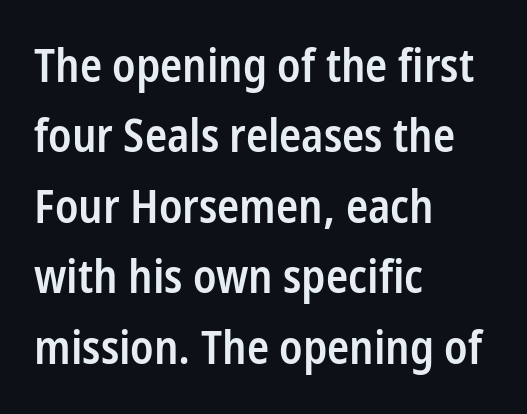
{"serif": "no", "italic": "no", "bold": "semi", "weight": "semibold", "width": "condensed", "stroke_contrast": "low", "x_height": "medium", "monospaced": "no", "underline": "no", "align": "left", "line_spacing": "normal", "line_spacing_ratio": 1.53, "letter_spacing": "normal", "letter_spacing_em": 0.0, "glyph_px": 46}
